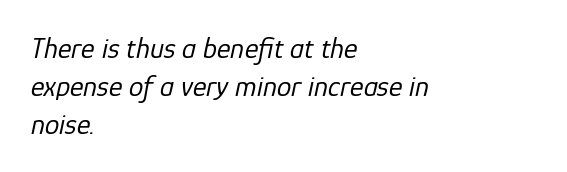
{"italic": "yes", "lean": "right", "slant_degrees": 12, "bold": "no", "weight": "regular", "width": "normal", "stroke_contrast": "low", "x_height": "medium", "monospaced": "no", "underline": "no", "align": "left", "line_spacing": "normal", "line_spacing_ratio": 1.31, "letter_spacing": "normal", "letter_spacing_em": 0.0, "glyph_px": 29}
